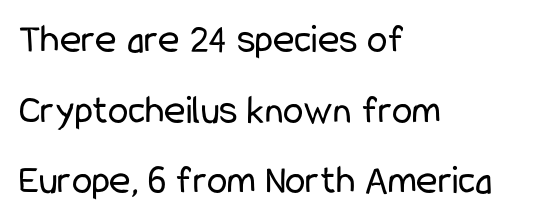
The image shows 41 px regular-weight, condensed sans-serif type, upright; set left-aligned, line spacing 1.72x, normal letter spacing, not underlined; low stroke contrast and a medium x-height.
